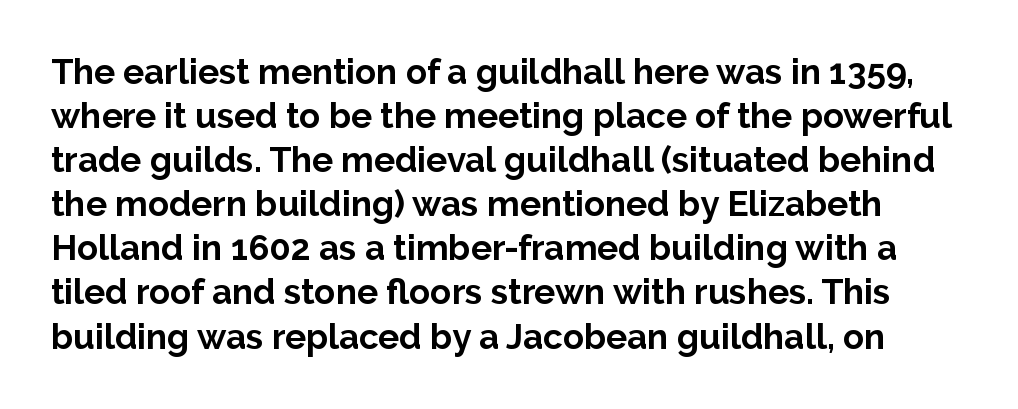
{"serif": "no", "italic": "no", "bold": "yes", "weight": "bold", "width": "normal", "stroke_contrast": "low", "x_height": "medium", "monospaced": "no", "underline": "no", "line_spacing": "normal", "line_spacing_ratio": 1.26, "letter_spacing": "normal", "letter_spacing_em": 0.0, "glyph_px": 35}
